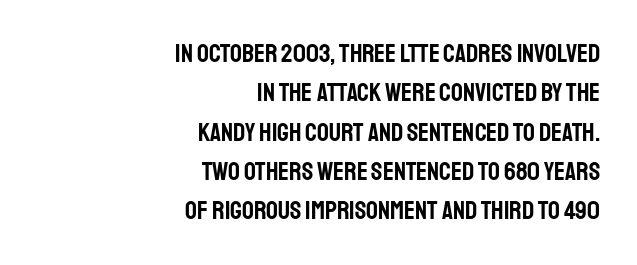
{"italic": "no", "underline": "no", "align": "right", "line_spacing": "normal", "line_spacing_ratio": 1.51, "letter_spacing": "normal", "letter_spacing_em": 0.0, "glyph_px": 26}
